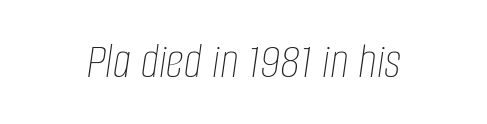
{"italic": "yes", "lean": "right", "slant_degrees": 8, "bold": "no", "weight": "thin", "width": "condensed", "stroke_contrast": "low", "x_height": "large", "monospaced": "no", "underline": "no", "align": "center", "letter_spacing": "normal", "letter_spacing_em": 0.0, "glyph_px": 51}
